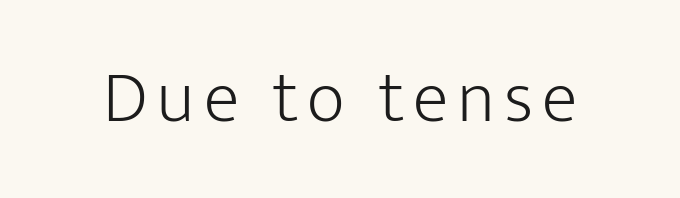
The image shows 74 px light sans-serif type, upright; set not underlined; low stroke contrast and a medium x-height.
